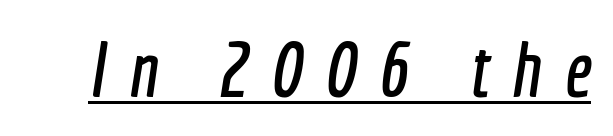
{"serif": "no", "width": "condensed", "x_height": "medium", "monospaced": "no", "underline": "yes", "letter_spacing": "wide", "letter_spacing_em": 0.29, "glyph_px": 77}
